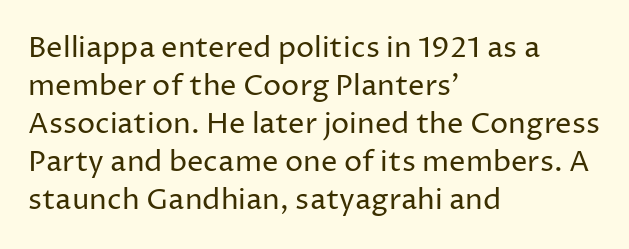
The image shows 29 px regular-weight sans-serif type, upright; set left-aligned, normal line spacing (1.31x), normal letter spacing, not underlined; low stroke contrast and a medium x-height.
